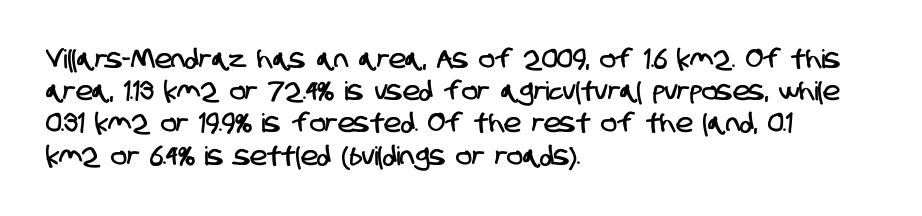
The typesetter chose a ragged-right arrangement here. There is no visible air inserted between adjacent glyphs. The zone under the glyphs is completely vacant.
